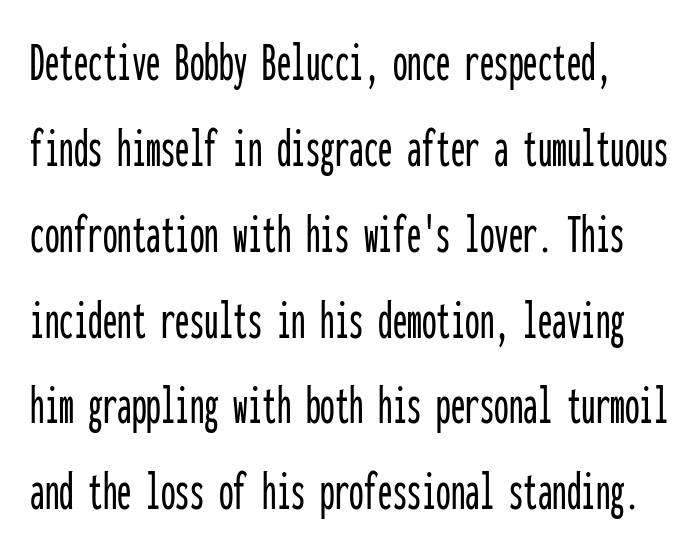
The image shows 58 px condensed sans-serif type, upright, monospaced; set normal line spacing (1.48x), normal letter spacing, not underlined; low stroke contrast and a medium x-height.
